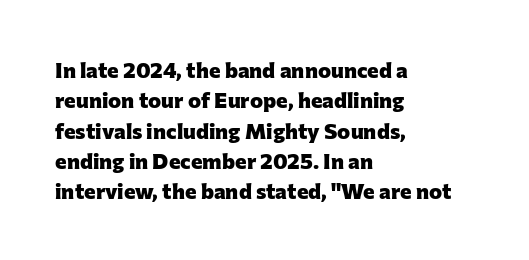
Q: Is the text bold? A: Yes.
Q: Is the text italic (slanted)? A: No, it is upright.
Q: Is the text underlined? A: No.
Q: How is the paragraph aligned? A: Left-aligned.
Q: Is the spacing between letters normal or unusually wide? A: Normal.
Q: Is the spacing between lines tight, normal or loose? A: Normal.
